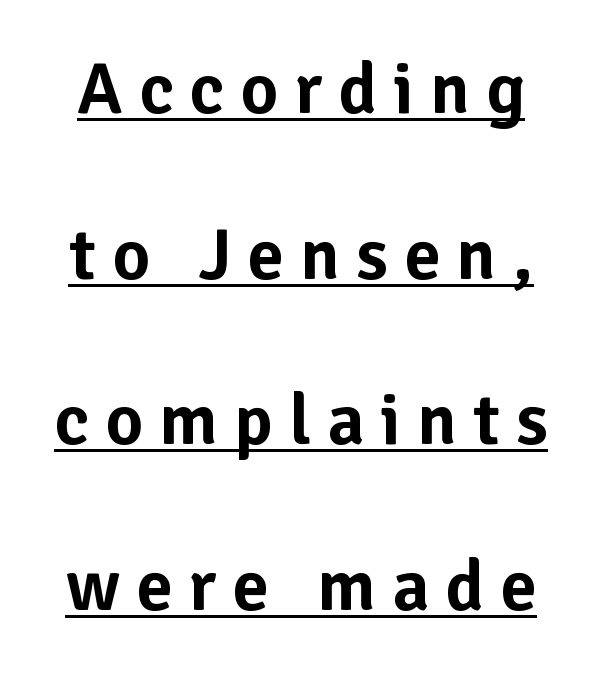
Q: Is the text italic (slanted)? A: No, it is upright.
Q: Is the typeface a serif or a sans-serif typeface? A: Sans-serif.
Q: Is the text underlined? A: Yes.
Q: Is the spacing between letters normal or unusually wide? A: Unusually wide.
Q: Is the spacing between lines tight, normal or loose? A: Loose.
Q: Width (condensed, normal, or wide)? A: Normal.
Q: Stroke contrast? A: Low.
Q: x-height? A: Medium.
Q: Monospaced? A: No.
